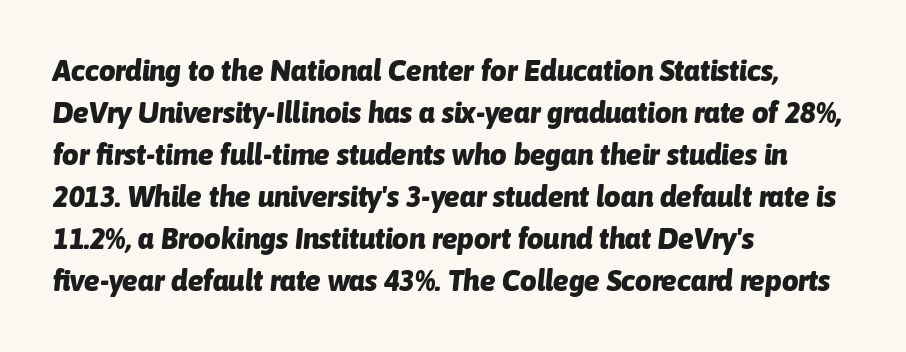
The image shows 29 px heavy type, italic (leaning right); set left-aligned, normal line spacing (1.45x), normal letter spacing, not underlined; low stroke contrast and a medium x-height.
